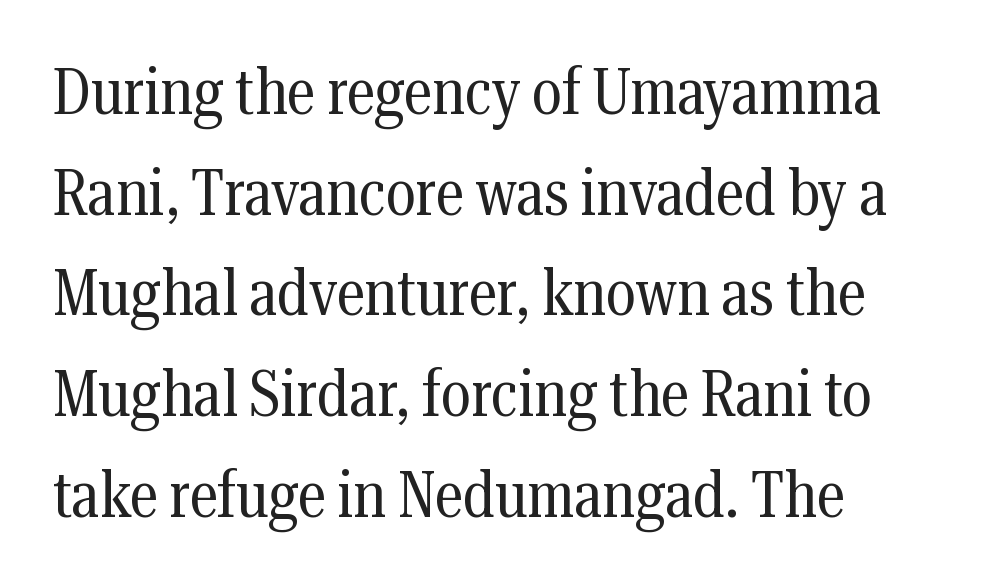
Q: Is the text bold? A: No.
Q: Is the text italic (slanted)? A: No, it is upright.
Q: Is the typeface a serif or a sans-serif typeface? A: Serif.
Q: Is the text underlined? A: No.
Q: Is the spacing between letters normal or unusually wide? A: Normal.
Q: Is the spacing between lines tight, normal or loose? A: Normal.
Q: Width (condensed, normal, or wide)? A: Condensed.
Q: Stroke contrast? A: Medium.
Q: x-height? A: Medium.
Q: Monospaced? A: No.
